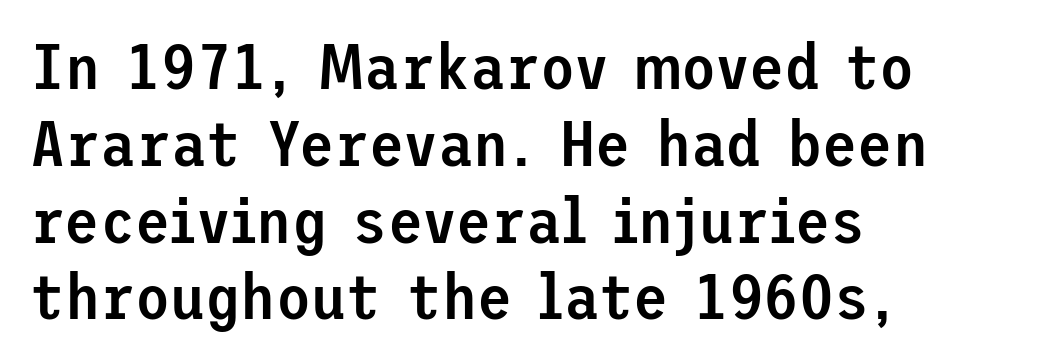
The image shows 64 px semibold sans-serif type, upright; set left-aligned, line spacing 1.2x, normal letter spacing, not underlined; low stroke contrast and a medium x-height.
